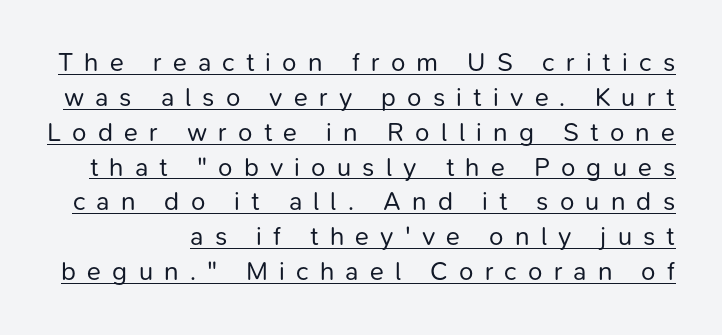
{"italic": "no", "bold": "no", "underline": "yes", "line_spacing": "normal", "line_spacing_ratio": 1.34, "letter_spacing": "wide", "letter_spacing_em": 0.43, "glyph_px": 26}
